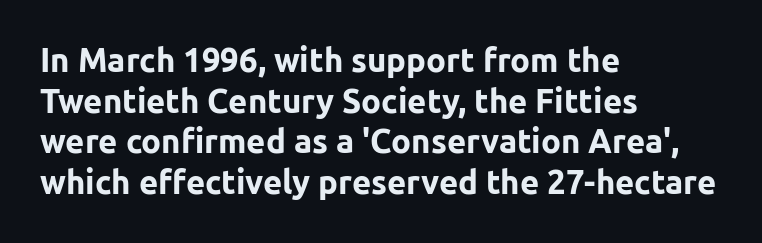
The strokes are fattened all the way to bold. Check where the strokes stop: nothing finishes them off — pure sans. The specimen reads as upright at a glance. Beneath every word, the page is bare. This rendering leaves character spacing at its baseline value.
